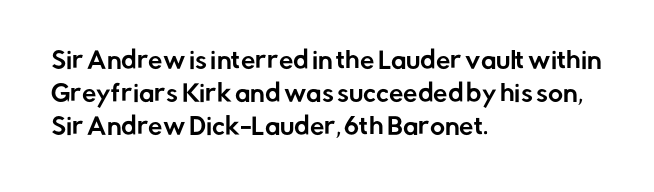
{"italic": "no", "underline": "no", "align": "left", "line_spacing": "normal", "line_spacing_ratio": 1.43, "letter_spacing": "normal", "letter_spacing_em": 0.0, "glyph_px": 23}
